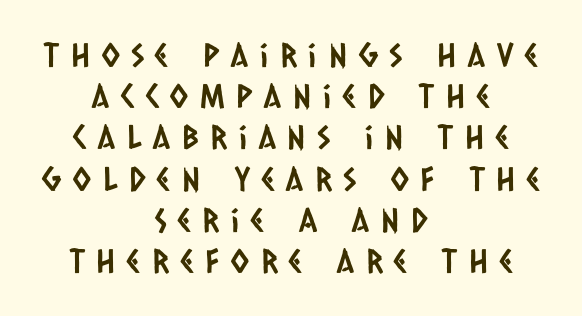
The image shows 33 px condensed sans-serif type; set centered, normal line spacing (1.25x), unusually wide letter spacing (+0.36 em), not underlined; low stroke contrast and a large x-height.
